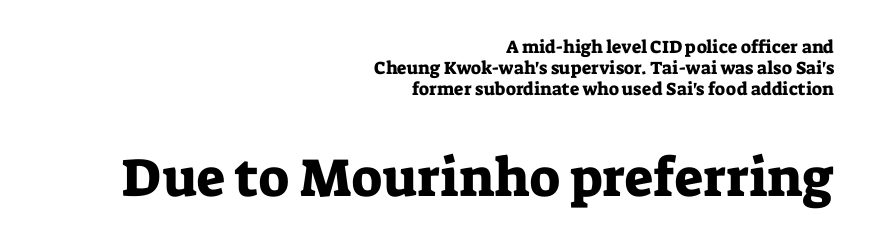
The image shows 54 px serif type, upright; set right-aligned, line spacing 1.18x, normal letter spacing, not underlined; the second (bottom) block is 3.0x larger; low stroke contrast and a medium x-height.
